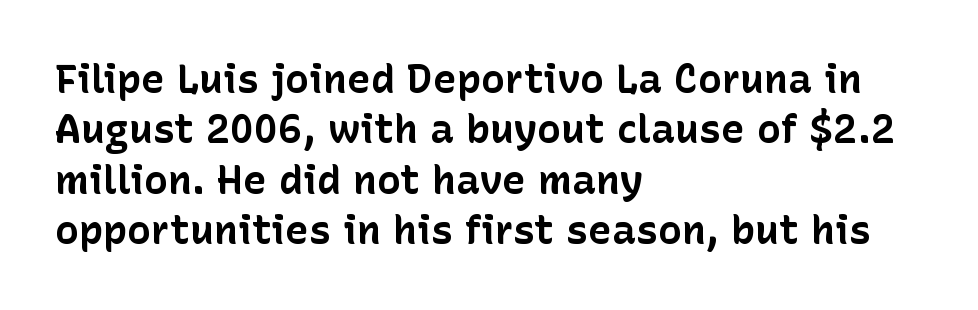
{"serif": "no", "italic": "no", "bold": "yes", "weight": "bold", "width": "normal", "stroke_contrast": "low", "x_height": "medium", "monospaced": "no", "underline": "no", "align": "left", "line_spacing": "normal", "line_spacing_ratio": 1.26, "letter_spacing": "normal", "letter_spacing_em": 0.0, "glyph_px": 40}
